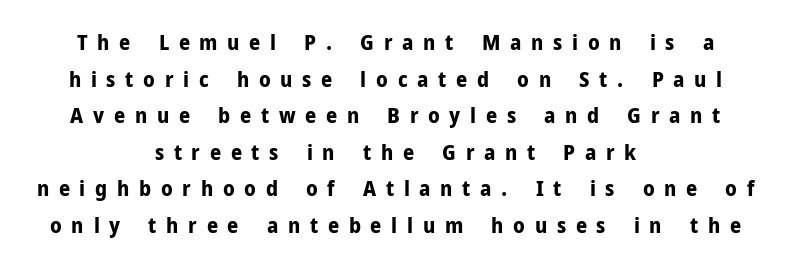
{"italic": "no", "bold": "yes", "underline": "no", "align": "center", "line_spacing": "normal", "line_spacing_ratio": 1.66, "letter_spacing": "wide", "letter_spacing_em": 0.44, "glyph_px": 22}
